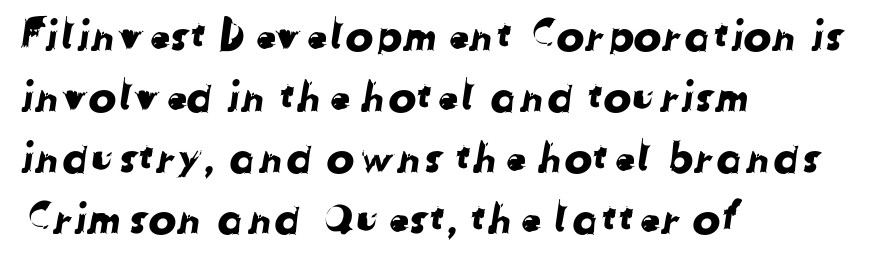
{"serif": "no", "width": "normal", "stroke_contrast": "low", "x_height": "medium", "monospaced": "no", "underline": "no", "align": "left", "line_spacing": "normal", "line_spacing_ratio": 1.45, "letter_spacing": "normal", "letter_spacing_em": 0.0, "glyph_px": 42}
